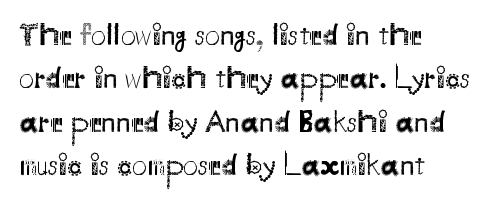
Q: Is the text bold? A: No.
Q: Is the text italic (slanted)? A: No, it is upright.
Q: Is the typeface a serif or a sans-serif typeface? A: Sans-serif.
Q: Is the text underlined? A: No.
Q: How is the paragraph aligned? A: Left-aligned.
Q: Is the spacing between letters normal or unusually wide? A: Normal.
Q: Is the spacing between lines tight, normal or loose? A: Normal.
Q: Width (condensed, normal, or wide)? A: Normal.
Q: Stroke contrast? A: Medium.
Q: x-height? A: Small.
Q: Monospaced? A: No.
